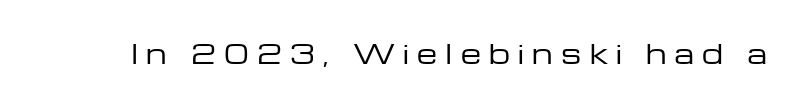
Lines of text with bare space underneath. Vertical stems look standard width or narrower in stroke. This sample uses expanded letter spacing, leaving extra air between glyphs. Quick note: not italic, upright.
